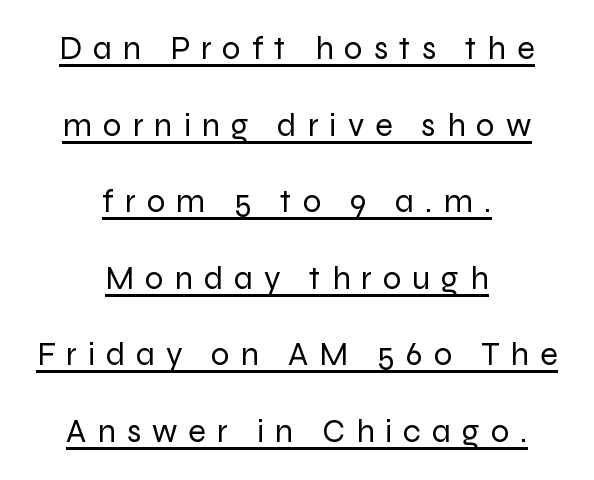
Q: Is the text bold? A: No.
Q: Is the text italic (slanted)? A: No, it is upright.
Q: Is the typeface a serif or a sans-serif typeface? A: Sans-serif.
Q: Is the text underlined? A: Yes.
Q: How is the paragraph aligned? A: Centered.
Q: Is the spacing between letters normal or unusually wide? A: Unusually wide.
Q: Is the spacing between lines tight, normal or loose? A: Loose.
Q: Width (condensed, normal, or wide)? A: Normal.
Q: Stroke contrast? A: Low.
Q: x-height? A: Medium.
Q: Monospaced? A: No.
